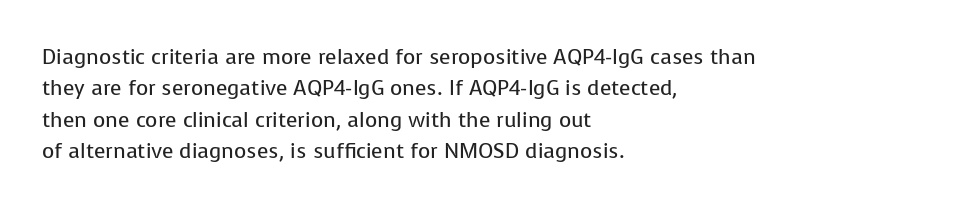
Each row of text sits above clean, open space. Italic? Not at all — the glyphs are vertical. Typeset ragged right — the left edge is the straight one. Each word holds together tightly as a unit, with standard inter-letter gaps. Interline gaps are of average width in this sample.
